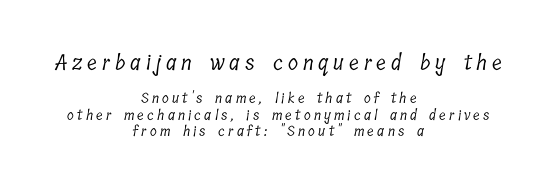
The image shows 21 px text type; set centered, line spacing 1.17x, unusually wide letter spacing (+0.23 em), not underlined; the first (top) block is 1.5x larger.
